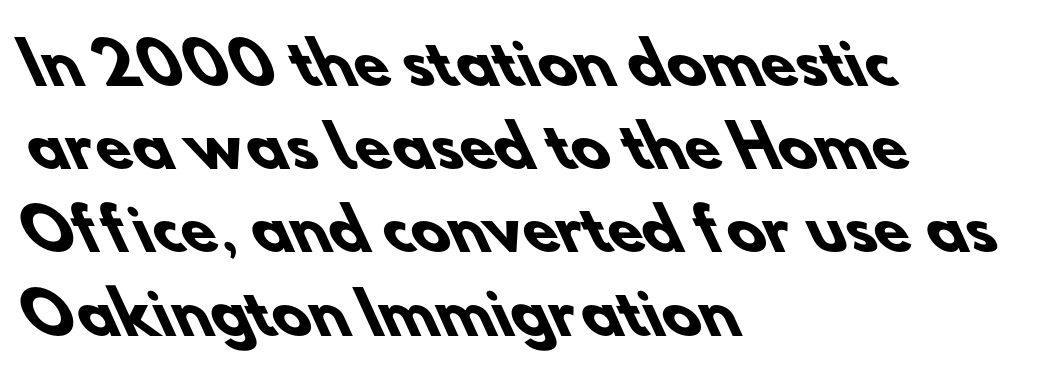
Q: Is the text bold? A: Yes.
Q: Is the typeface a serif or a sans-serif typeface? A: Sans-serif.
Q: Is the text underlined? A: No.
Q: How is the paragraph aligned? A: Left-aligned.
Q: Is the spacing between letters normal or unusually wide? A: Normal.
Q: Is the spacing between lines tight, normal or loose? A: Normal.
Q: Width (condensed, normal, or wide)? A: Normal.
Q: Stroke contrast? A: Low.
Q: x-height? A: Small.
Q: Monospaced? A: No.
